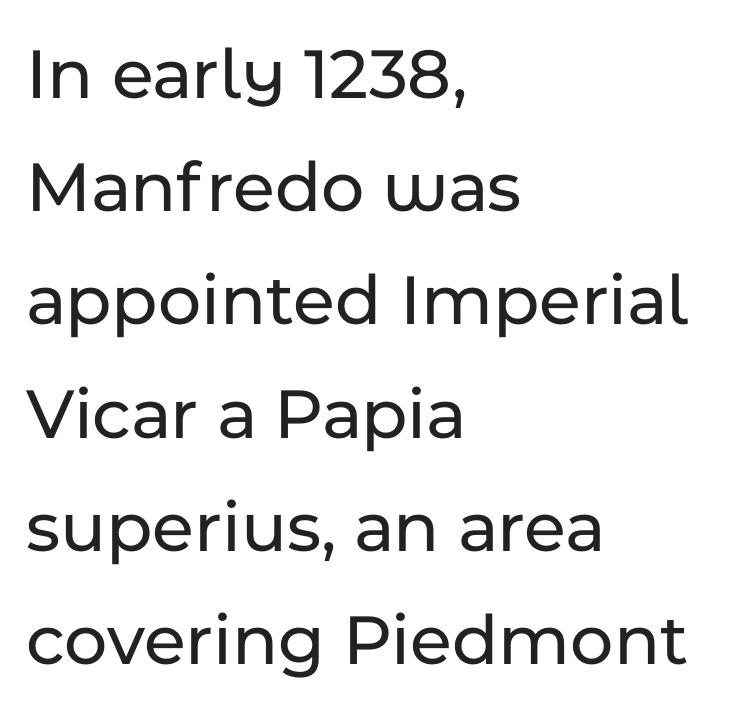
The image shows 74 px sans-serif type, upright; set left-aligned, normal line spacing (1.53x), normal letter spacing, not underlined; low stroke contrast and a medium x-height.
